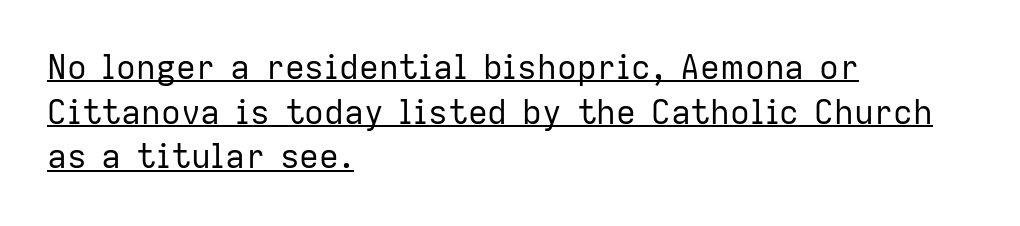
The image shows 33 px regular-weight sans-serif type, upright; set left-aligned, normal line spacing (1.35x), normal letter spacing, underlined; low stroke contrast and a medium x-height.
